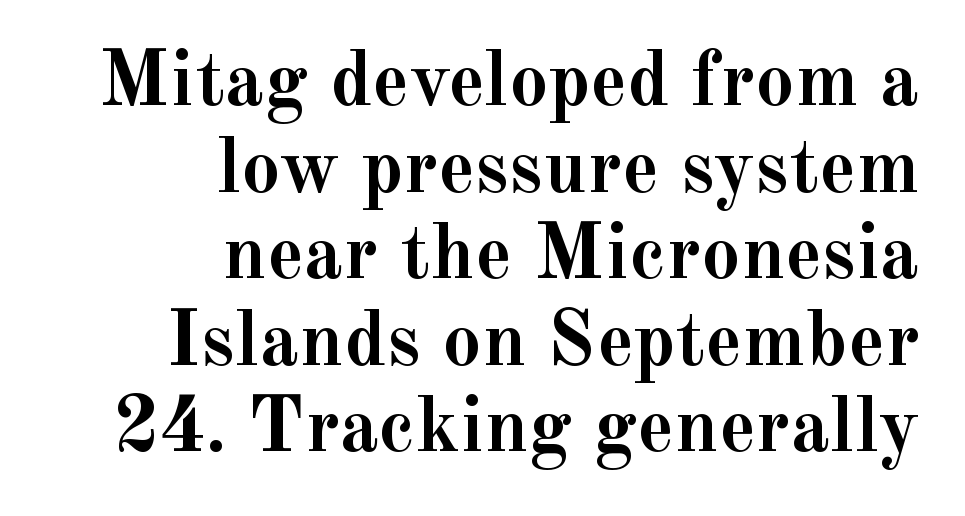
The image shows 78 px semibold serif type, upright; set right-aligned, tight line spacing (1.11x), normal letter spacing, not underlined; a small x-height.
